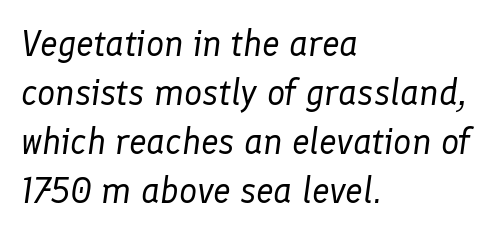
Looks like regular typesetting: each glyph gets only the width it needs. Each stroke keeps to a modest, everyday thickness or less. Spacing between characters is what you'd get straight out of the box. Regarding leading, the lines here are spaced in the standard way. Observe the lean: these are italic letterforms. Underline: absent.
